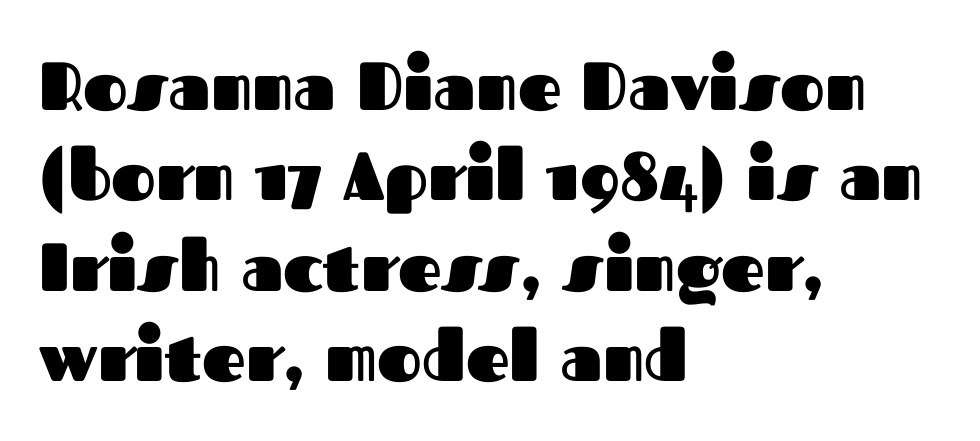
Q: Is the text bold? A: Yes.
Q: Is the text italic (slanted)? A: No, it is upright.
Q: Is the typeface a serif or a sans-serif typeface? A: Sans-serif.
Q: Is the text underlined? A: No.
Q: How is the paragraph aligned? A: Left-aligned.
Q: Is the spacing between letters normal or unusually wide? A: Normal.
Q: Is the spacing between lines tight, normal or loose? A: Normal.
Q: Width (condensed, normal, or wide)? A: Normal.
Q: Stroke contrast? A: Medium.
Q: x-height? A: Medium.
Q: Monospaced? A: No.
